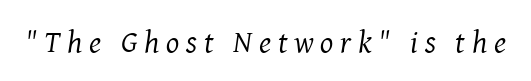
{"serif": "yes", "italic": "yes", "lean": "right", "slant_degrees": 8, "bold": "no", "weight": "regular", "width": "normal", "stroke_contrast": "medium", "x_height": "medium", "monospaced": "no", "underline": "no", "letter_spacing": "wide", "letter_spacing_em": 0.22, "glyph_px": 31}
